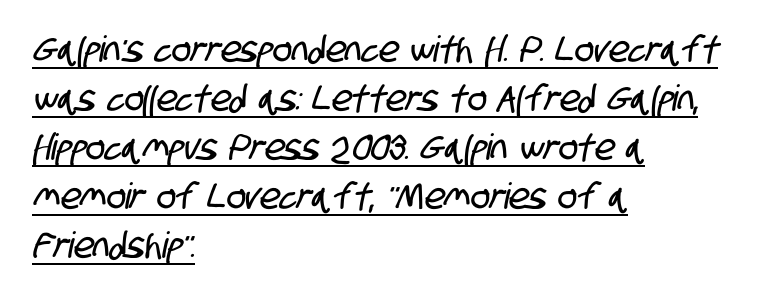
Q: Is the typeface a serif or a sans-serif typeface? A: Sans-serif.
Q: Is the text underlined? A: Yes.
Q: How is the paragraph aligned? A: Left-aligned.
Q: Is the spacing between letters normal or unusually wide? A: Normal.
Q: Is the spacing between lines tight, normal or loose? A: Normal.
Q: Width (condensed, normal, or wide)? A: Condensed.
Q: Stroke contrast? A: Low.
Q: x-height? A: Large.
Q: Monospaced? A: No.
